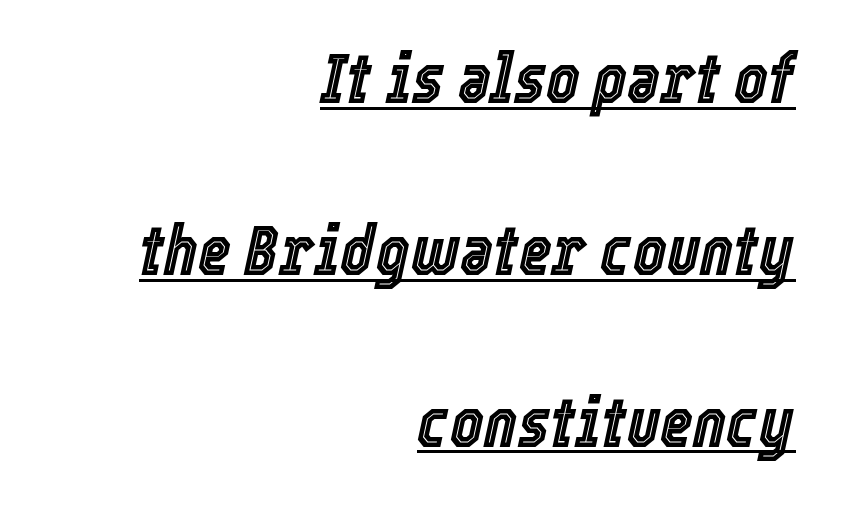
{"italic": "yes", "lean": "right", "slant_degrees": 12, "width": "condensed", "x_height": "medium", "monospaced": "no", "underline": "yes", "align": "right", "line_spacing": "loose", "line_spacing_ratio": 2.42, "letter_spacing": "normal", "letter_spacing_em": 0.0, "glyph_px": 71}
